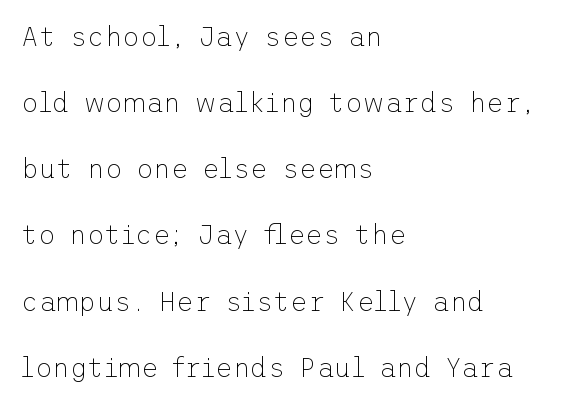
Leading: increased. This is not heavy type; no bold has been used. Typeset ragged right — the left edge is the straight one. Posture: upright roman.
